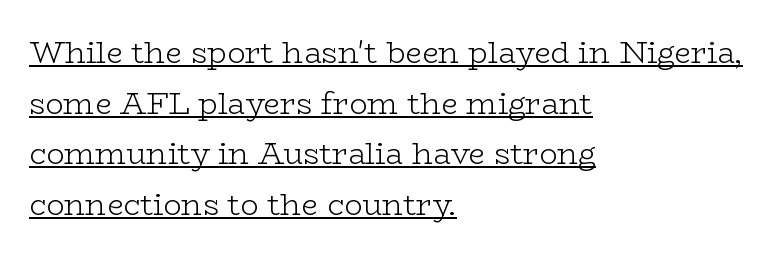
The image shows 30 px light, wide serif type, upright; set left-aligned, normal line spacing (1.69x), normal letter spacing, underlined; low stroke contrast and a medium x-height.
